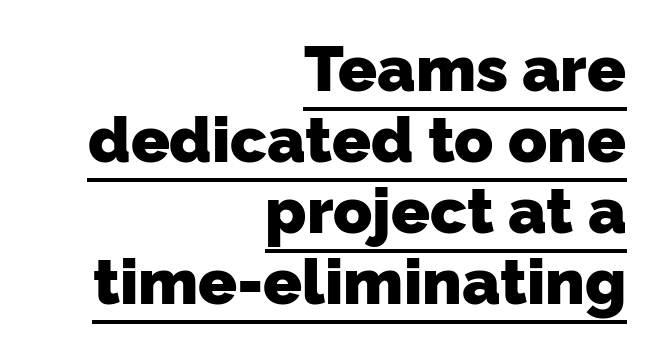
What stands out about the letter spacing? Nothing — it is the standard amount. The designer dialed line spacing down below the default. Is the block centered? No — it sits flush against the right margin. These words are printed bold, with thick strokes throughout. The words here are underlined. Think of a printed novel: that variable character pitch is what you see here.
